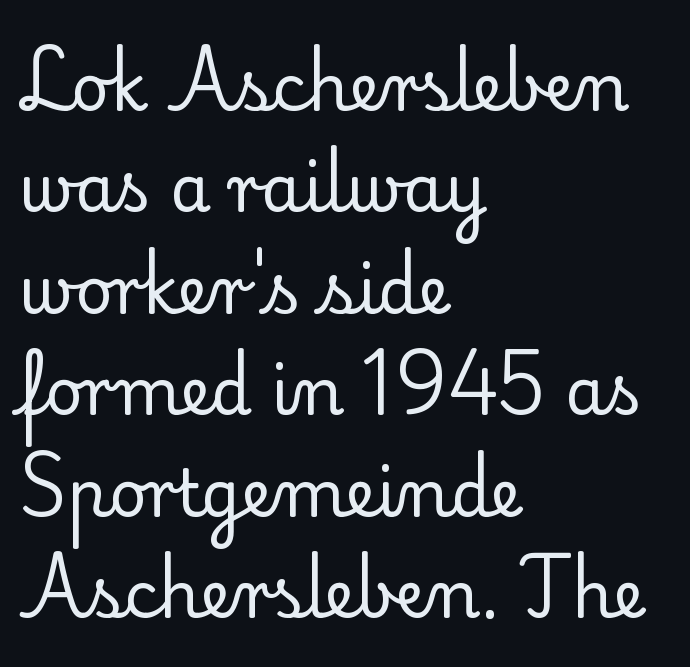
A typesetter would call this zero additional tracking. Nobody drew a line under any word here. Note: serifs present on the glyphs. Students, observe: this is what conventionally led text looks like. The passage shown is typed in a proportional face where columns would drift. The passage shown is not bold in any degree.
